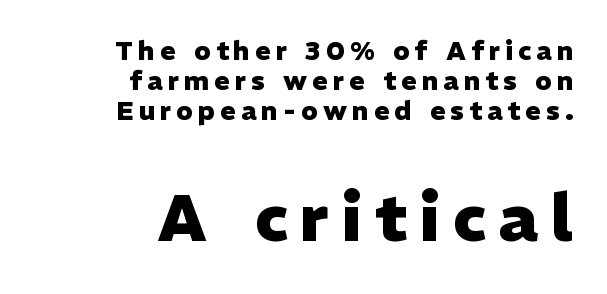
The image shows 66 px heavy sans-serif type, upright; set right-aligned, tight line spacing (1.15x), unusually wide letter spacing (+0.2 em), not underlined; the second (bottom) block is 2.54x larger; low stroke contrast and a medium x-height.
